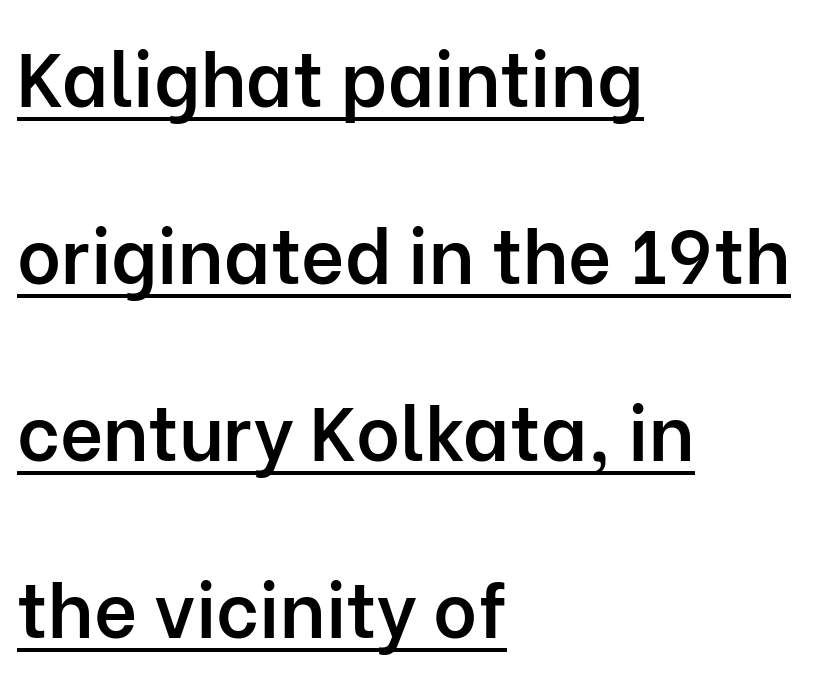
Q: Is the text bold? A: Semi-bold.
Q: Is the text italic (slanted)? A: No, it is upright.
Q: Is the typeface a serif or a sans-serif typeface? A: Sans-serif.
Q: Is the text underlined? A: Yes.
Q: How is the paragraph aligned? A: Left-aligned.
Q: Is the spacing between letters normal or unusually wide? A: Normal.
Q: Is the spacing between lines tight, normal or loose? A: Loose.
Q: Width (condensed, normal, or wide)? A: Normal.
Q: Stroke contrast? A: Low.
Q: x-height? A: Medium.
Q: Monospaced? A: No.
